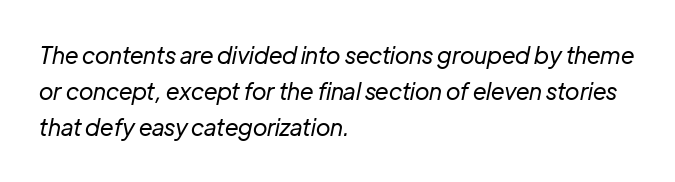
This rendering features lettering with no underline. The strokes carry an ordinary text weight at most. Does the lettering tilt? It does — this is italic. If you measured baseline to baseline, you'd find a middling distance. Reading down the block, your eye returns to a fixed left position each line.
